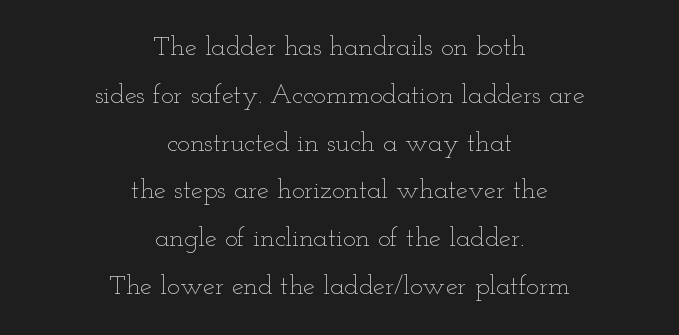
Centered paragraph, ragged on both sides. The typeface has the unassuming heft of standard copy or less. Just letters on the line, the space beneath them empty. Look at the tracking — it's just the regular setting, nothing added.
